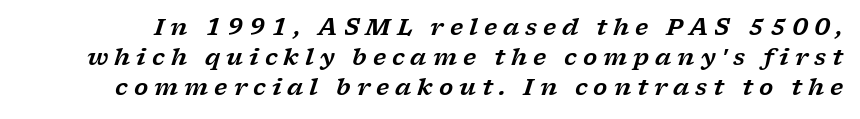
{"italic": "yes", "lean": "right", "slant_degrees": 17, "underline": "no", "line_spacing": "normal", "line_spacing_ratio": 1.31, "letter_spacing": "wide", "letter_spacing_em": 0.26, "glyph_px": 23}
